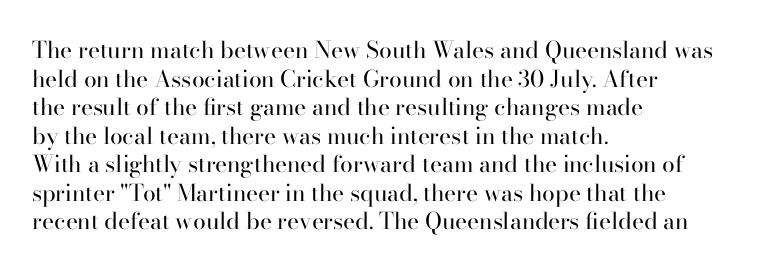
Beneath every word, the page is bare. On a weight scale, this lands at 450 or below. Look at the tracking — it's just the regular setting, nothing added. The typesetter chose a ragged-right arrangement here. Upright lettering throughout.
